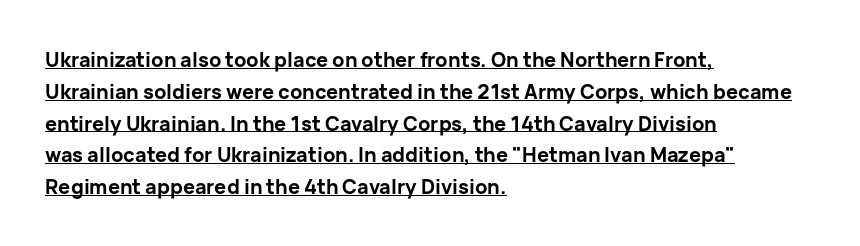
Q: Is the text bold? A: Yes.
Q: Is the text italic (slanted)? A: No, it is upright.
Q: Is the text underlined? A: Yes.
Q: How is the paragraph aligned? A: Left-aligned.
Q: Is the spacing between letters normal or unusually wide? A: Normal.
Q: Is the spacing between lines tight, normal or loose? A: Normal.
